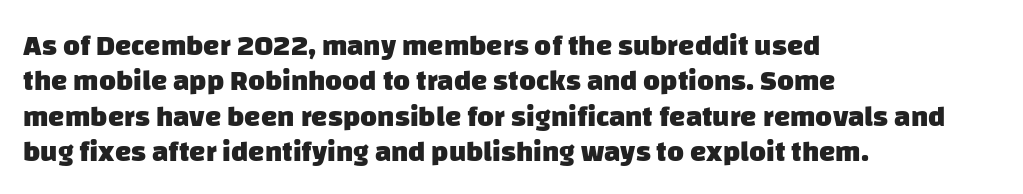
Default kerning and tracking; the words read as compact shapes. Compared with an ordinary text face, these strokes are far heavier — a full bold. Note the varied advance widths — an 'i' is clearly narrower than an 'm'. Has an underline been added? It has not.
